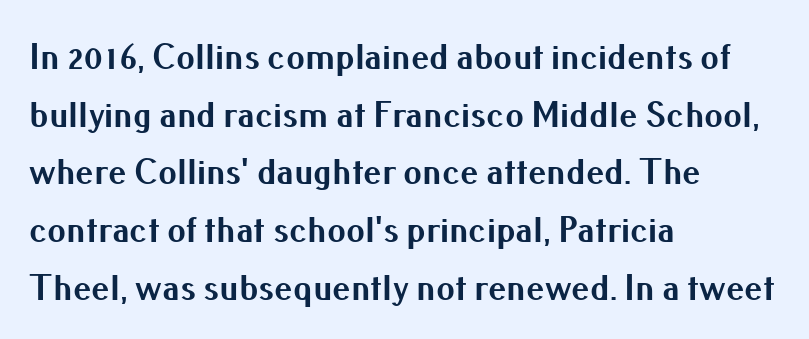
{"serif": "no", "italic": "no", "bold": "yes", "weight": "bold", "width": "normal", "stroke_contrast": "medium", "x_height": "small", "monospaced": "no", "underline": "no", "align": "left", "line_spacing": "normal", "line_spacing_ratio": 1.56, "letter_spacing": "normal", "letter_spacing_em": 0.0, "glyph_px": 37}
